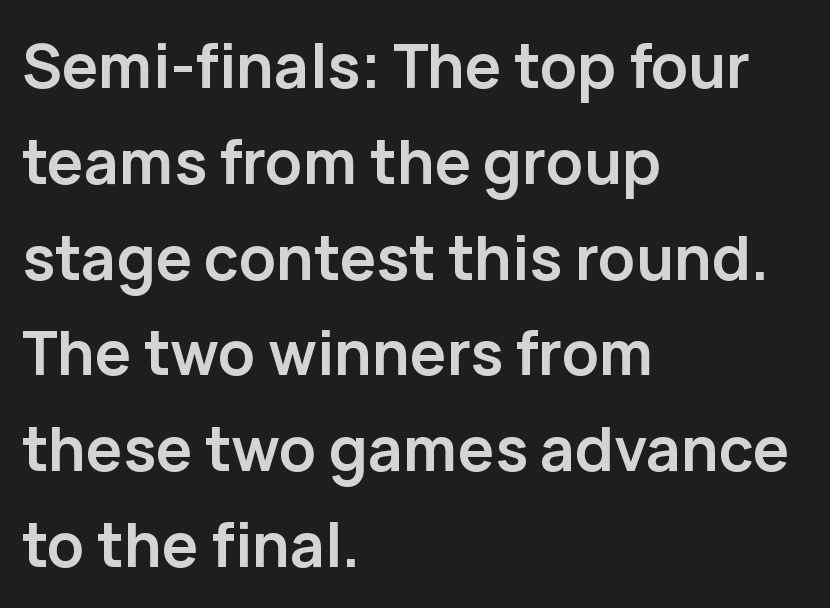
Q: Is the text bold? A: Yes.
Q: Is the text italic (slanted)? A: No, it is upright.
Q: Is the typeface a serif or a sans-serif typeface? A: Sans-serif.
Q: Is the text underlined? A: No.
Q: How is the paragraph aligned? A: Left-aligned.
Q: Is the spacing between letters normal or unusually wide? A: Normal.
Q: Is the spacing between lines tight, normal or loose? A: Normal.
Q: Width (condensed, normal, or wide)? A: Normal.
Q: Stroke contrast? A: Low.
Q: x-height? A: Medium.
Q: Monospaced? A: No.
